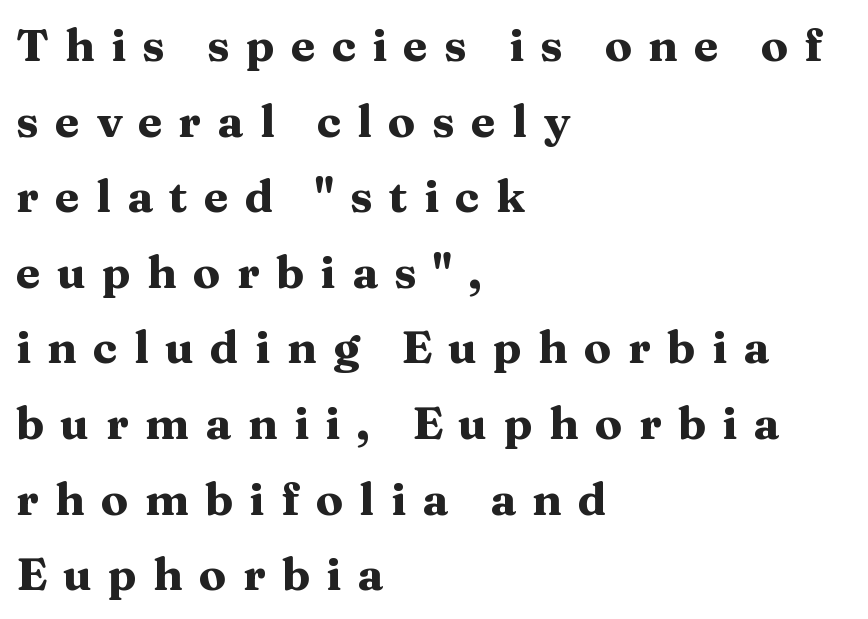
The image shows 45 px heavy, wide serif type, upright; set left-aligned, normal line spacing (1.68x), unusually wide letter spacing (+0.36 em), not underlined; medium stroke contrast and a medium x-height.
